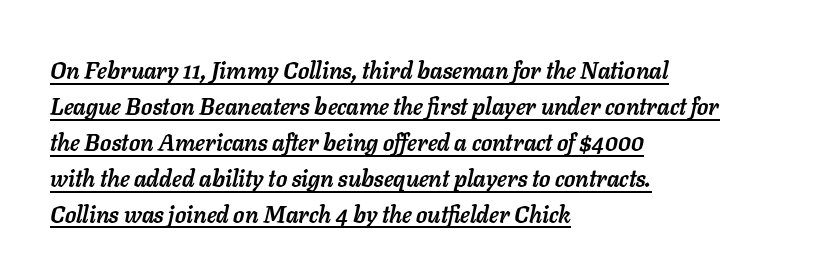
The image shows 23 px bold type, italic (leaning right); set left-aligned, normal line spacing (1.56x), normal letter spacing, underlined.
